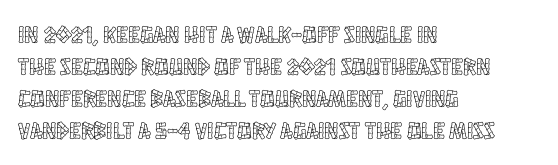
The image shows 24 px text type, upright; set left-aligned, normal line spacing (1.34x), normal letter spacing, not underlined.
